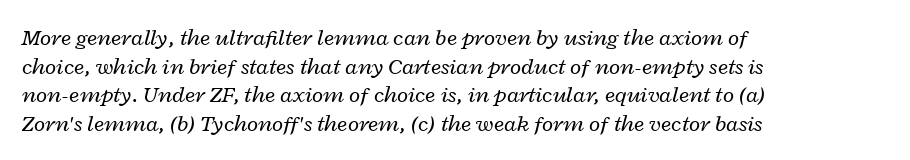
{"italic": "yes", "lean": "right", "slant_degrees": 12, "bold": "no", "underline": "no", "align": "left", "line_spacing_ratio": 1.24, "letter_spacing": "normal", "letter_spacing_em": 0.0, "glyph_px": 23}
